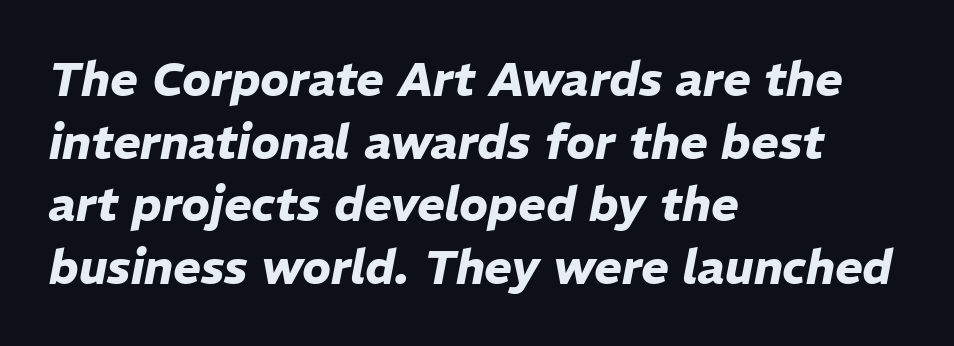
The image shows 47 px heavy type, italic (leaning right); set left-aligned, normal line spacing (1.33x), normal letter spacing, not underlined; low stroke contrast and a medium x-height.
